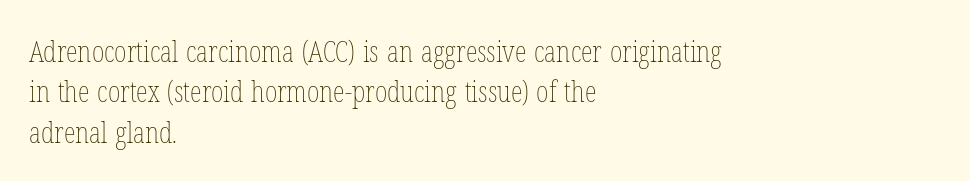
The image shows 30 px thin, condensed type, upright; set left-aligned, normal line spacing (1.35x), normal letter spacing, not underlined; low stroke contrast and a medium x-height.
